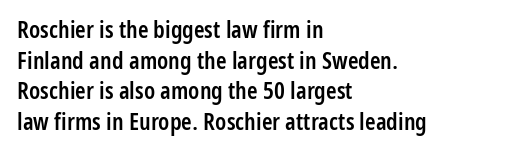
Each word holds together tightly as a unit, with standard inter-letter gaps. Check the space under the baseline: it is left empty. The paragraph has a hard left edge and a soft right edge. Posture: straight, roman, zero tilt. The vertical gap from one line to the next is medium. Notice the strokes are somewhat thickened but not fully heavy: this is a semibold.
